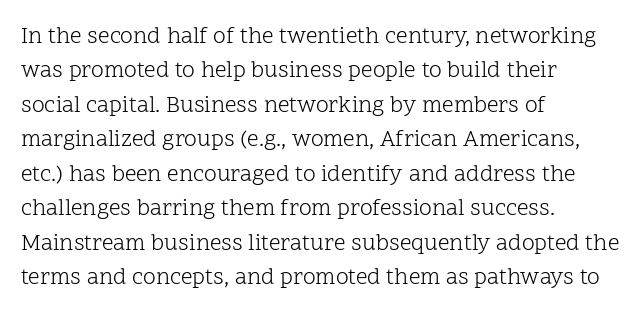
The image shows 23 px text type, upright; set left-aligned, normal line spacing (1.5x), normal letter spacing, not underlined.
